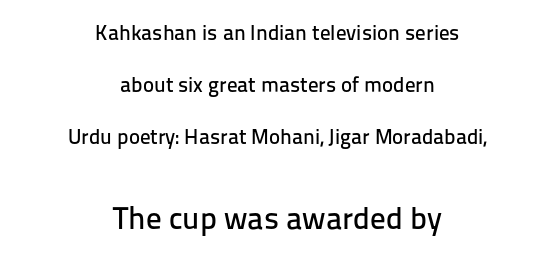
Q: Is the text italic (slanted)? A: No, it is upright.
Q: Is the typeface a serif or a sans-serif typeface? A: Sans-serif.
Q: Is the text underlined? A: No.
Q: How is the paragraph aligned? A: Centered.
Q: Is the spacing between letters normal or unusually wide? A: Normal.
Q: Is the spacing between lines tight, normal or loose? A: Loose.
Q: Which block of text is set in a larger size, the first (top) or the second (bottom)? A: The second (bottom) one.
Q: Width (condensed, normal, or wide)? A: Normal.
Q: Stroke contrast? A: Low.
Q: x-height? A: Medium.
Q: Monospaced? A: No.
